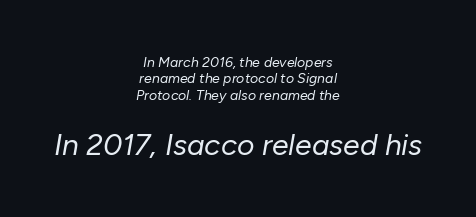
{"italic": "yes", "lean": "right", "slant_degrees": 10, "bold": "no", "weight": "regular", "width": "normal", "stroke_contrast": "low", "x_height": "medium", "monospaced": "no", "underline": "no", "align": "center", "line_spacing_ratio": 1.17, "letter_spacing": "normal", "letter_spacing_em": 0.0, "larger_block": "second", "size_ratio": 2.14, "glyph_px": 30}
